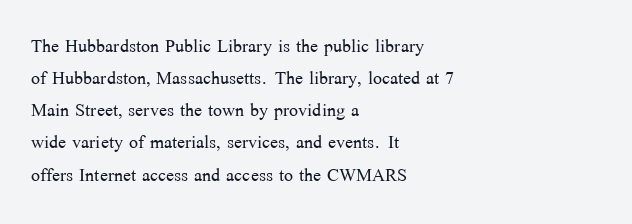
Q: Is the text bold? A: No.
Q: Is the text italic (slanted)? A: No, it is upright.
Q: Is the text underlined? A: No.
Q: How is the paragraph aligned? A: Left-aligned.
Q: Is the spacing between letters normal or unusually wide? A: Normal.
Q: Is the spacing between lines tight, normal or loose? A: Normal.
